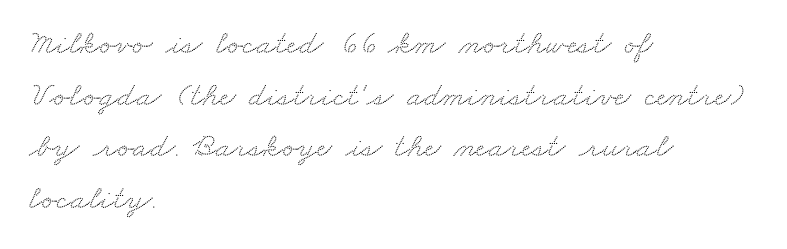
Look at the bottom of the vertical strokes: they flare into serifs here. The typesetter chose a ragged-right arrangement here. The vertical gap from one line to the next is medium. Each letter keeps its own natural width here, so spacing adapts to shape. Lines of text with bare space underneath.
